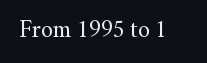
The image shows 24 px text type, upright; set normal letter spacing, not underlined.
